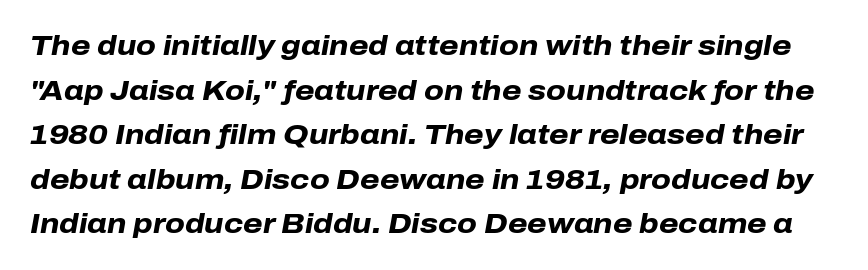
Q: Is the text bold? A: Yes.
Q: Is the text italic (slanted)? A: Yes, it leans right by about 10 degrees.
Q: Is the text underlined? A: No.
Q: Is the spacing between letters normal or unusually wide? A: Normal.
Q: Is the spacing between lines tight, normal or loose? A: Normal.
Q: Width (condensed, normal, or wide)? A: Normal.
Q: Stroke contrast? A: Low.
Q: x-height? A: Medium.
Q: Monospaced? A: No.
